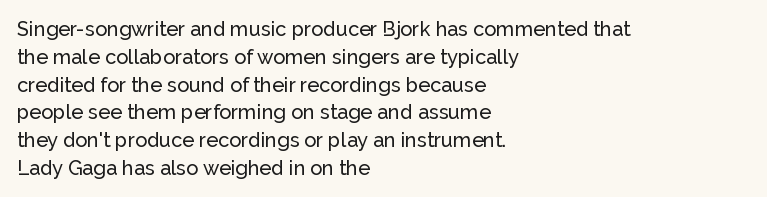
The image shows 20 px text type, upright; set left-aligned, normal line spacing (1.39x), normal letter spacing, not underlined.
